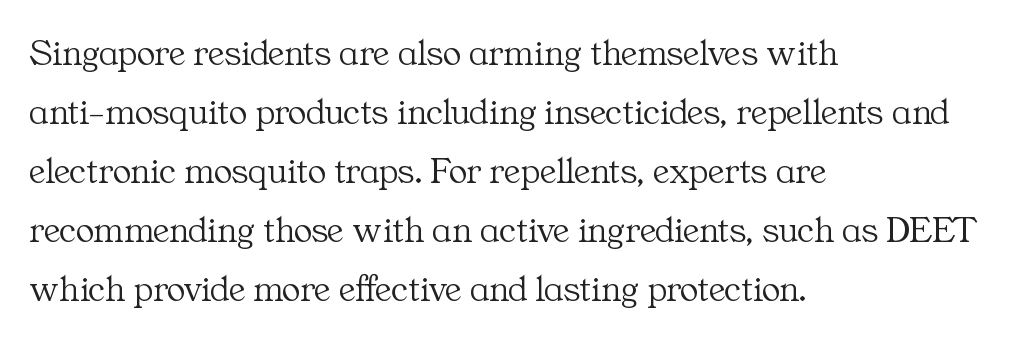
{"serif": "yes", "italic": "no", "bold": "no", "weight": "light", "width": "normal", "stroke_contrast": "medium", "x_height": "medium", "monospaced": "no", "underline": "no", "align": "left", "line_spacing": "normal", "line_spacing_ratio": 1.55, "letter_spacing": "normal", "letter_spacing_em": 0.0, "glyph_px": 38}
